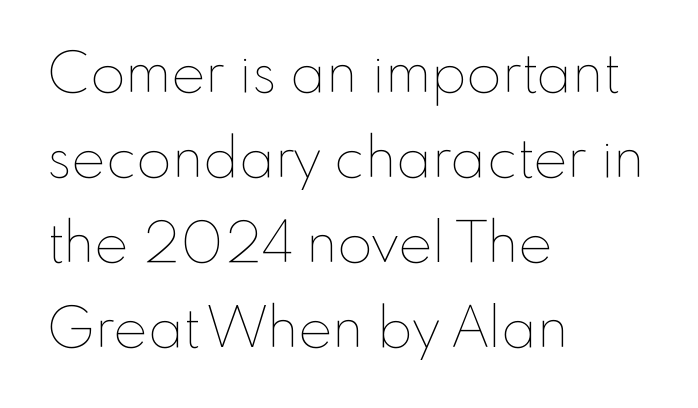
Standard letterfit; no display-style spreading of the glyphs. Think of a printed novel: that variable character pitch is what you see here. Horizontally, the lines are justified to the leading edge only. Is the stroke heavy? The answer is a plain regular-or-lighter. The block of text has a typical density, with ordinary space between rows.
